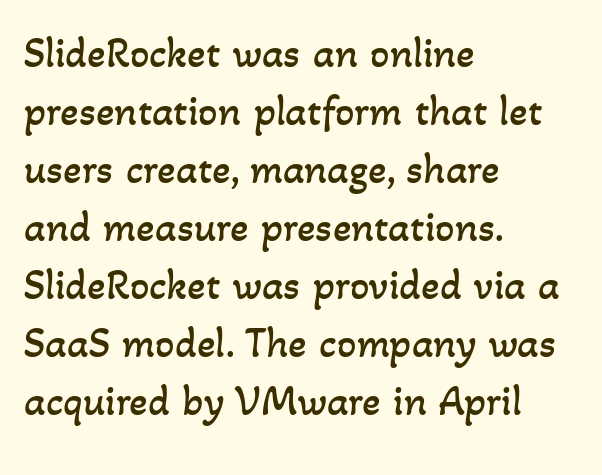
{"bold": "no", "weight": "regular", "width": "normal", "stroke_contrast": "low", "x_height": "small", "monospaced": "no", "underline": "no", "align": "left", "line_spacing": "normal", "line_spacing_ratio": 1.35, "letter_spacing": "normal", "letter_spacing_em": 0.0, "glyph_px": 43}
